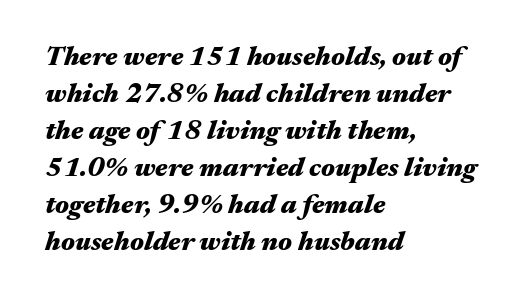
Q: Is the text bold? A: Yes.
Q: Is the text italic (slanted)? A: Yes, it leans right by about 17 degrees.
Q: Is the text underlined? A: No.
Q: How is the paragraph aligned? A: Left-aligned.
Q: Is the spacing between letters normal or unusually wide? A: Normal.
Q: Is the spacing between lines tight, normal or loose? A: Normal.
